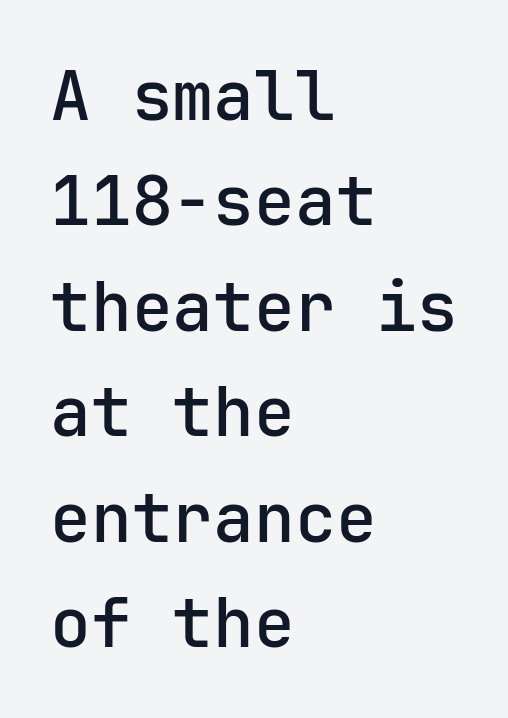
The image shows 68 px sans-serif type, upright, monospaced; set left-aligned, normal line spacing (1.55x), normal letter spacing, not underlined; low stroke contrast and a medium x-height.
